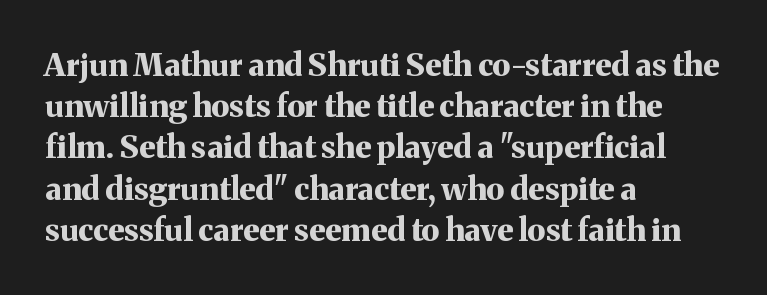
Q: Is the text bold? A: Yes.
Q: Is the text italic (slanted)? A: No, it is upright.
Q: Is the typeface a serif or a sans-serif typeface? A: Serif.
Q: Is the text underlined? A: No.
Q: How is the paragraph aligned? A: Left-aligned.
Q: Is the spacing between letters normal or unusually wide? A: Normal.
Q: Is the spacing between lines tight, normal or loose? A: Normal.
Q: Width (condensed, normal, or wide)? A: Normal.
Q: Stroke contrast? A: Medium.
Q: x-height? A: Medium.
Q: Monospaced? A: No.
